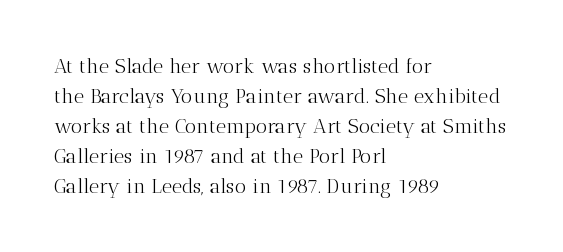
The face looks like a standard text weight, possibly lighter. A normal amount of white space separates one row of letters from the next. Line beginnings align vertically; line endings do not. The horizontal fit of the characters is conventional and even. The passage shown is not underscored anywhere.
